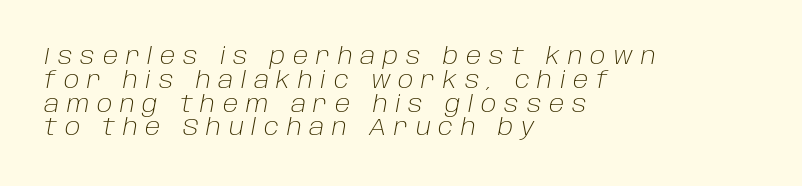
Interline gaps are noticeably narrow in this sample. Style check: oblique. The strokes carry an ordinary text weight at most. The horizontal fit of the characters is loose and conspicuously gappy. Check the space under the baseline: it is left empty.
